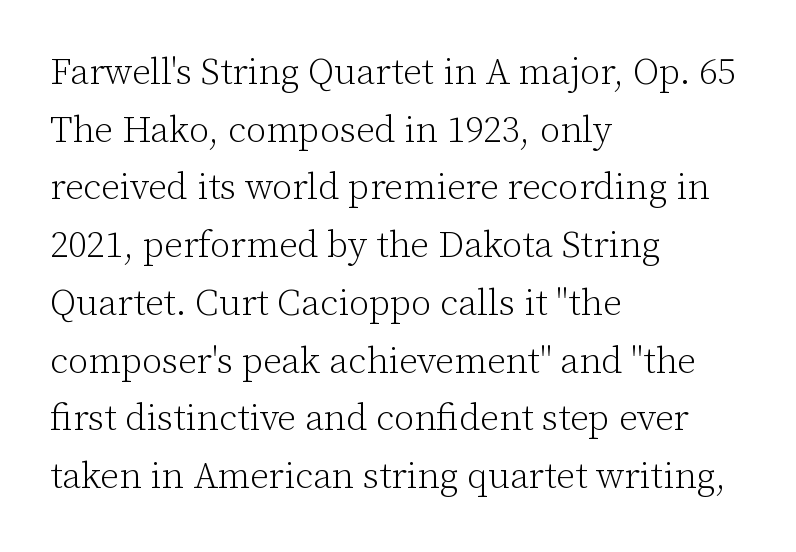
The image shows 37 px light serif type, upright; set left-aligned, normal line spacing (1.56x), normal letter spacing, not underlined; low stroke contrast and a medium x-height.
